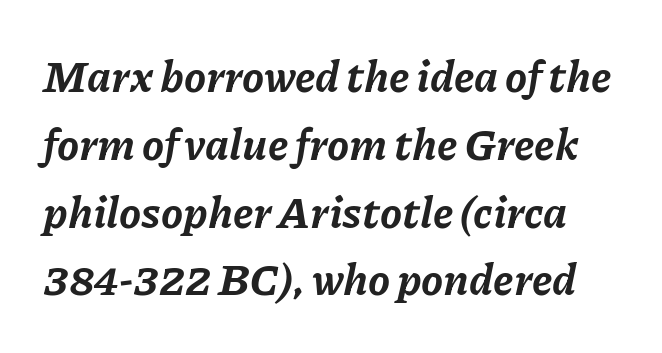
{"italic": "yes", "lean": "right", "slant_degrees": 11, "bold": "yes", "weight": "bold", "width": "normal", "stroke_contrast": "low", "x_height": "medium", "monospaced": "no", "underline": "no", "line_spacing": "normal", "line_spacing_ratio": 1.54, "letter_spacing": "normal", "letter_spacing_em": 0.0, "glyph_px": 44}
